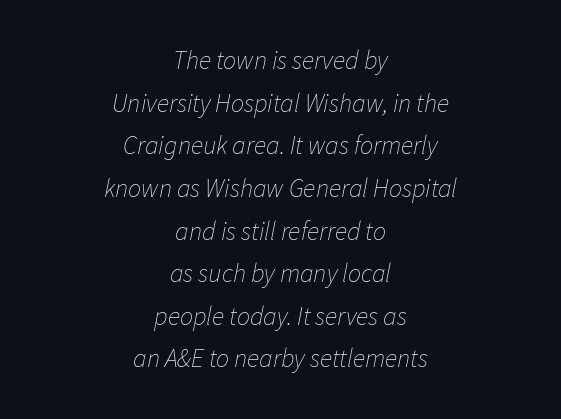
The image shows 26 px text type, italic (leaning right); set centered, normal line spacing (1.64x), normal letter spacing, not underlined.
